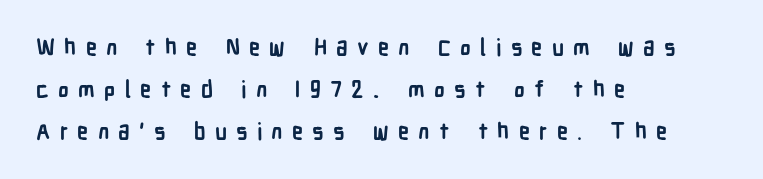
Q: Is the text bold? A: Yes.
Q: Is the text italic (slanted)? A: No, it is upright.
Q: Is the text underlined? A: No.
Q: How is the paragraph aligned? A: Left-aligned.
Q: Is the spacing between letters normal or unusually wide? A: Unusually wide.
Q: Is the spacing between lines tight, normal or loose? A: Loose.
